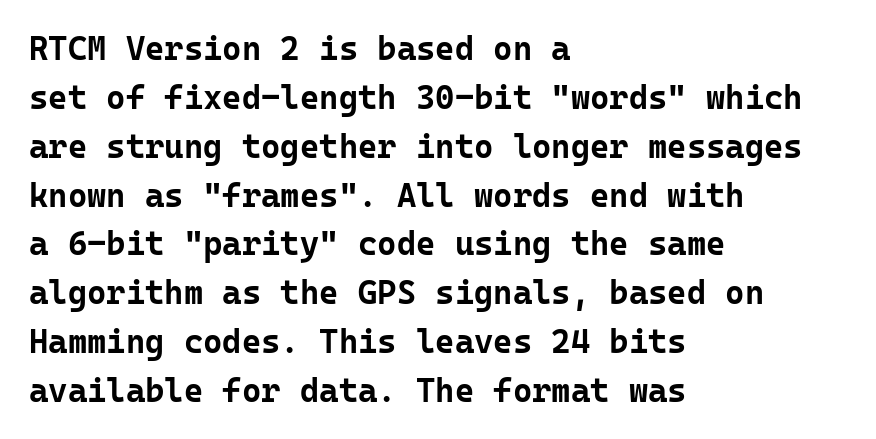
{"serif": "no", "italic": "no", "bold": "yes", "weight": "bold", "width": "normal", "stroke_contrast": "low", "x_height": "medium", "monospaced": "yes", "underline": "no", "align": "left", "line_spacing": "normal", "line_spacing_ratio": 1.48, "letter_spacing": "normal", "letter_spacing_em": 0.0, "glyph_px": 33}
